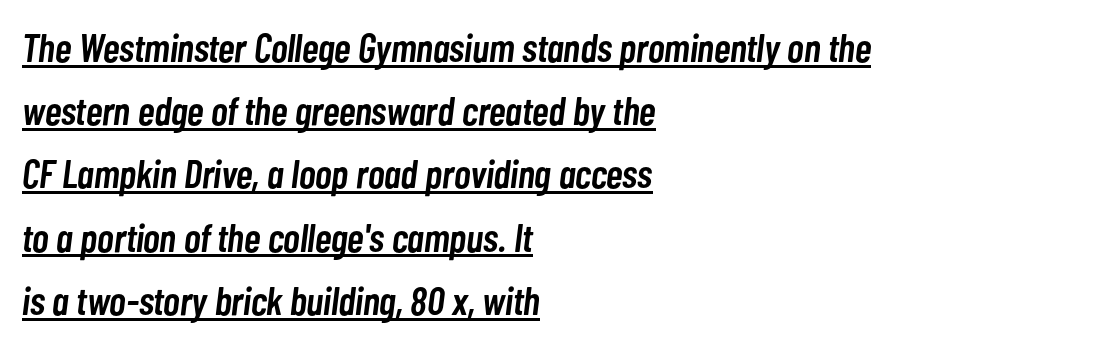
These lines stack with their left ends in a neat column. Notice how the stems are inclined rather than vertical — that's the hallmark of italics. A typesetter would call this proportional, since set widths differ per character. What stands out about the letter spacing? Nothing — it is the standard amount. Whoever set this chose a conventional vertical rhythm. Somebody hit Ctrl+U on this one — the words are underlined.
